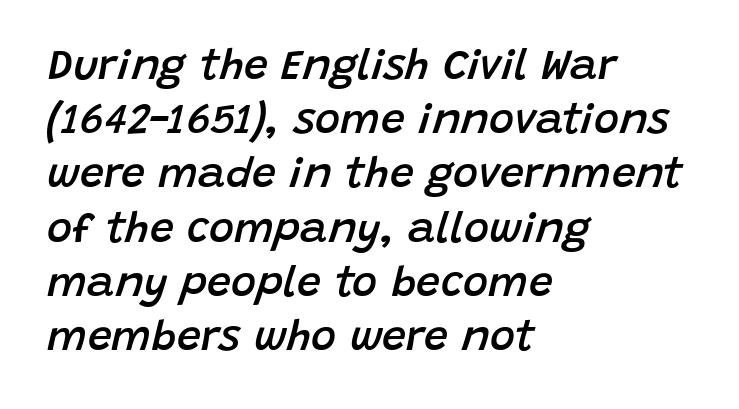
Decoration check: the copy has no underline. The compositor pushed each line to the left boundary. Quick note: interline space is typical. The characters look somewhat weighty, a semibold short of true bold.
